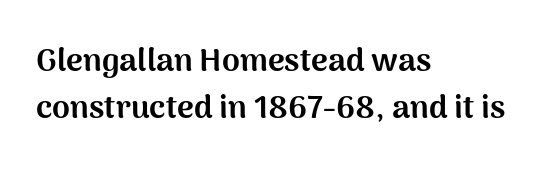
Q: Is the text bold? A: Yes.
Q: Is the text italic (slanted)? A: No, it is upright.
Q: Is the typeface a serif or a sans-serif typeface? A: Sans-serif.
Q: Is the text underlined? A: No.
Q: How is the paragraph aligned? A: Left-aligned.
Q: Is the spacing between letters normal or unusually wide? A: Normal.
Q: Is the spacing between lines tight, normal or loose? A: Normal.
Q: Width (condensed, normal, or wide)? A: Normal.
Q: Stroke contrast? A: Medium.
Q: x-height? A: Medium.
Q: Monospaced? A: No.
